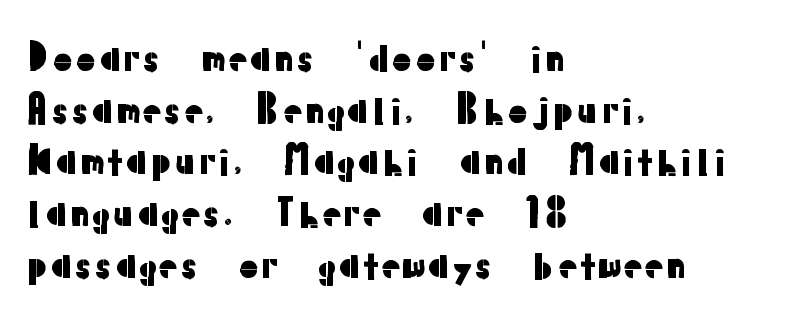
{"serif": "no", "italic": "no", "width": "normal", "stroke_contrast": "low", "x_height": "medium", "monospaced": "no", "underline": "no", "align": "left", "line_spacing": "normal", "line_spacing_ratio": 1.36, "letter_spacing": "normal", "letter_spacing_em": 0.0, "glyph_px": 38}
